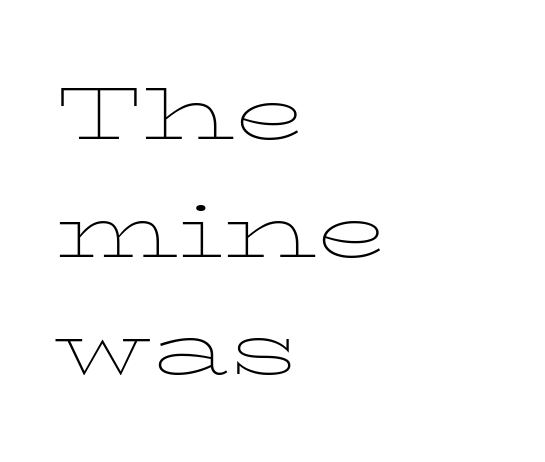
The image shows 74 px thin, wide serif type, upright; set left-aligned, normal line spacing (1.59x), normal letter spacing, not underlined; low stroke contrast and a medium x-height.
